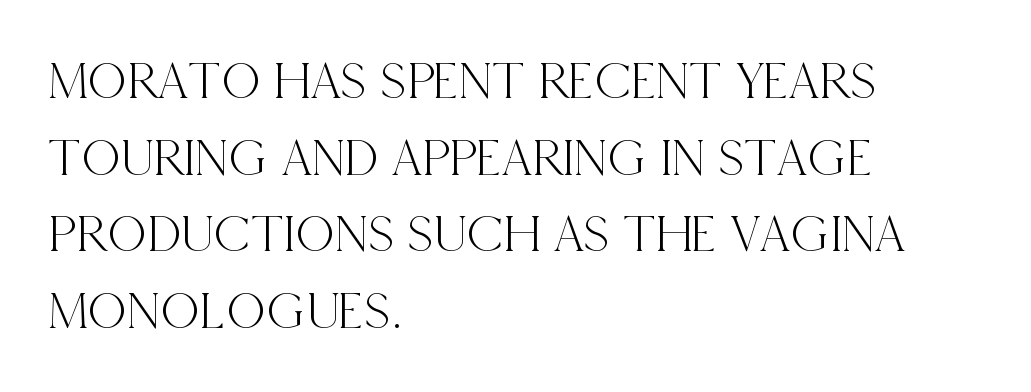
Q: Is the text italic (slanted)? A: No, it is upright.
Q: Is the typeface a serif or a sans-serif typeface? A: Serif.
Q: Is the text underlined? A: No.
Q: How is the paragraph aligned? A: Left-aligned.
Q: Is the spacing between letters normal or unusually wide? A: Normal.
Q: Is the spacing between lines tight, normal or loose? A: Normal.
Q: Width (condensed, normal, or wide)? A: Condensed.
Q: x-height? A: Large.
Q: Monospaced? A: No.
